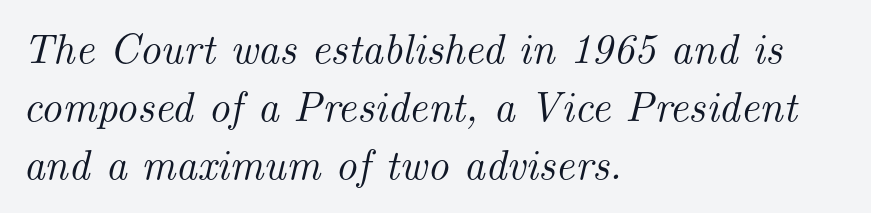
The image shows 42 px serif type, italic (leaning right); set left-aligned, normal line spacing (1.38x), normal letter spacing, not underlined; medium stroke contrast and a small x-height.
